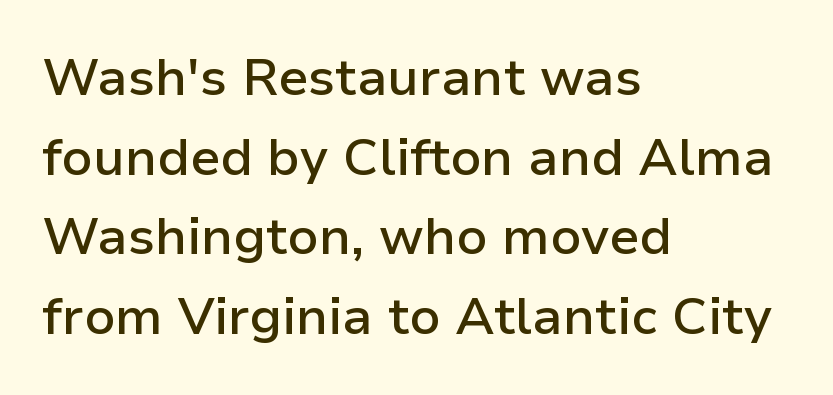
The rendering uses a moderate line-height, typical for paragraphs. These lines carry some extra weight — a demibold, not a full bold. Vertical strokes here are truly vertical. This sample has the flowing, uneven cadence of proportional lettering. Is this a sans? Yes — the strokes have no serifs. Only glyphs here, with clear space below each row.
